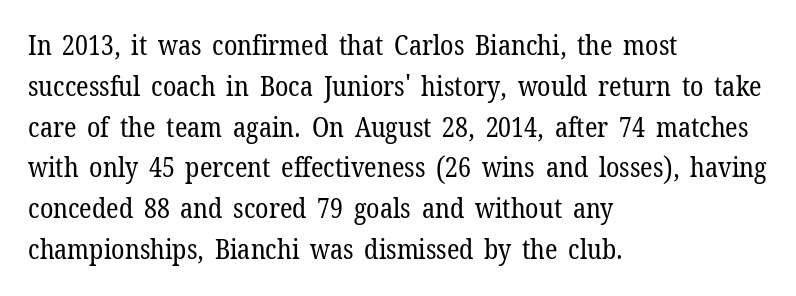
{"italic": "no", "bold": "no", "underline": "no", "align": "left", "line_spacing": "normal", "line_spacing_ratio": 1.51, "letter_spacing": "normal", "letter_spacing_em": 0.0, "glyph_px": 27}
